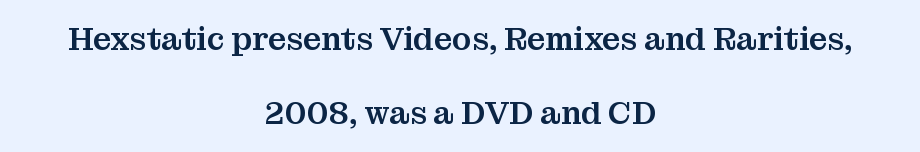
A bare baseline throughout the passage. The rendering shows small feet on the letterforms — a serif design. Notice the wide empty band between every row — that's loose leading. Proportional: the letters do not fall into vertical columns.
